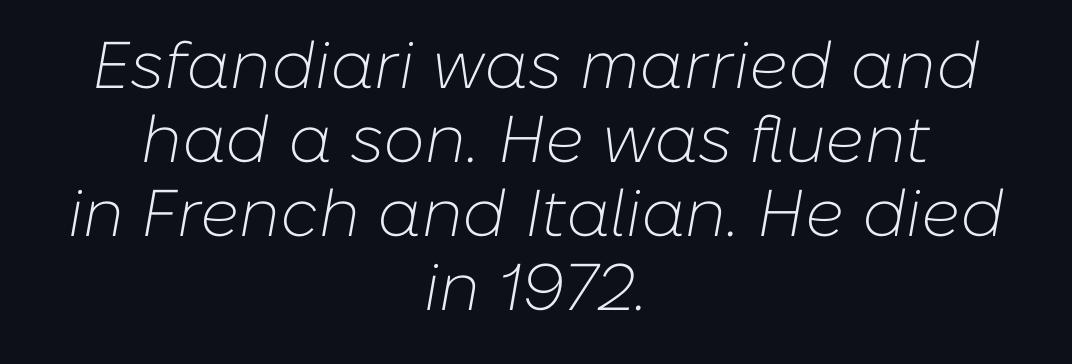
The image shows 66 px light type, italic (leaning right); set centered, tight line spacing (1.12x), normal letter spacing, not underlined; low stroke contrast and a medium x-height.
